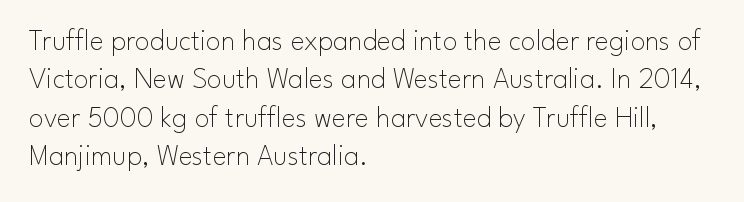
{"serif": "no", "italic": "no", "bold": "no", "weight": "thin", "width": "normal", "stroke_contrast": "low", "x_height": "small", "monospaced": "no", "underline": "no", "align": "left", "line_spacing": "normal", "line_spacing_ratio": 1.28, "letter_spacing": "normal", "letter_spacing_em": 0.0, "glyph_px": 30}
